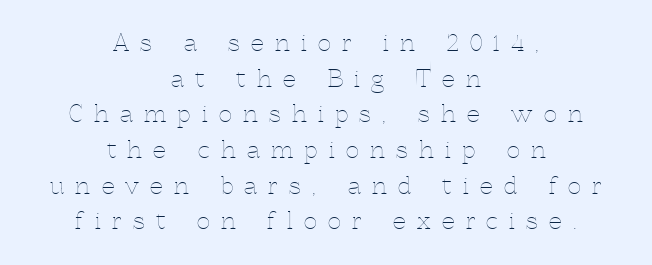
The image shows 23 px text type, upright; set centered, normal line spacing (1.55x), unusually wide letter spacing (+0.49 em), not underlined.
